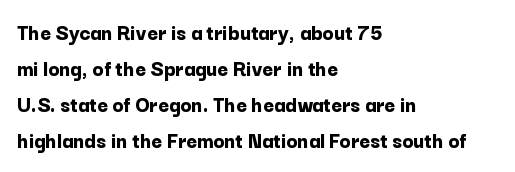
The line-height multiplier appears to be the usual default. Plain, unruled lines of type. The type is set solid horizontally, with unmodified tracking. Horizontal alignment here is leftward, the default for most running prose. Does the weight exceed regular? Yes, all the way to bold.
